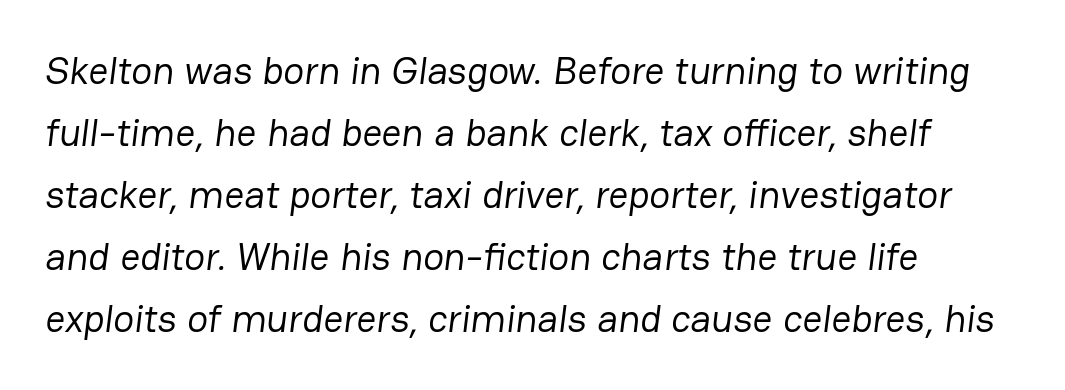
The image shows 39 px regular-weight sans-serif type; set left-aligned, normal line spacing (1.59x), normal letter spacing, not underlined; low stroke contrast and a medium x-height.
